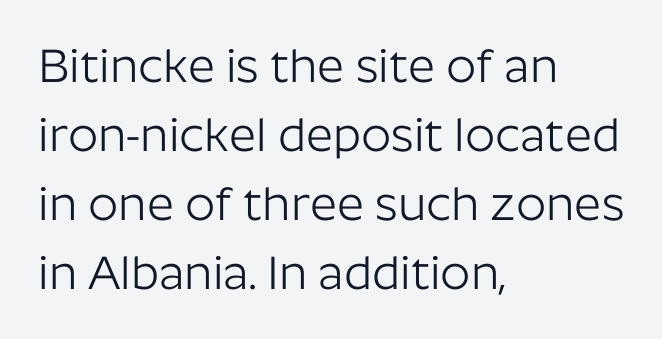
Q: Is the text bold? A: No.
Q: Is the text italic (slanted)? A: No, it is upright.
Q: Is the typeface a serif or a sans-serif typeface? A: Sans-serif.
Q: Is the text underlined? A: No.
Q: How is the paragraph aligned? A: Left-aligned.
Q: Is the spacing between letters normal or unusually wide? A: Normal.
Q: Is the spacing between lines tight, normal or loose? A: Normal.
Q: Width (condensed, normal, or wide)? A: Normal.
Q: Stroke contrast? A: Low.
Q: x-height? A: Medium.
Q: Monospaced? A: No.
